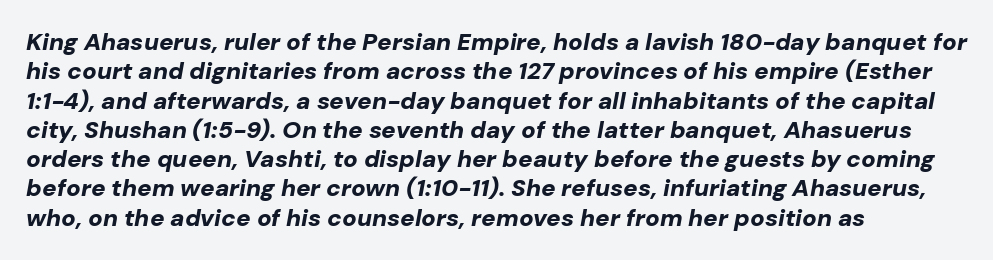
Slanted lettering throughout. Does extra space separate the letters? No, they use regular spacing. Is the block centered? No — it sits flush against the left margin. Nobody drew a line under any word here. Does the weight exceed regular? Yes, all the way to bold.
